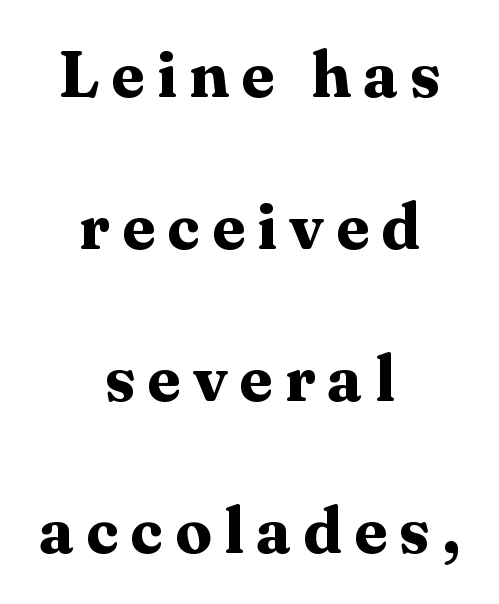
{"serif": "yes", "italic": "no", "bold": "yes", "weight": "bold", "width": "normal", "stroke_contrast": "medium", "x_height": "medium", "monospaced": "no", "underline": "no", "align": "center", "line_spacing": "loose", "line_spacing_ratio": 2.34, "glyph_px": 65}
